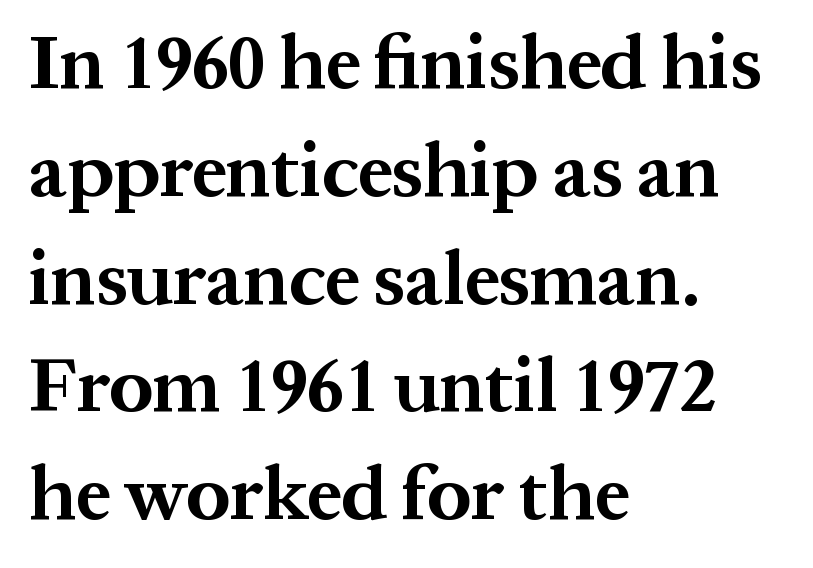
Q: Is the text bold? A: Yes.
Q: Is the text italic (slanted)? A: No, it is upright.
Q: Is the typeface a serif or a sans-serif typeface? A: Serif.
Q: Is the text underlined? A: No.
Q: How is the paragraph aligned? A: Left-aligned.
Q: Is the spacing between letters normal or unusually wide? A: Normal.
Q: Is the spacing between lines tight, normal or loose? A: Normal.
Q: Width (condensed, normal, or wide)? A: Normal.
Q: Stroke contrast? A: Medium.
Q: x-height? A: Medium.
Q: Monospaced? A: No.
